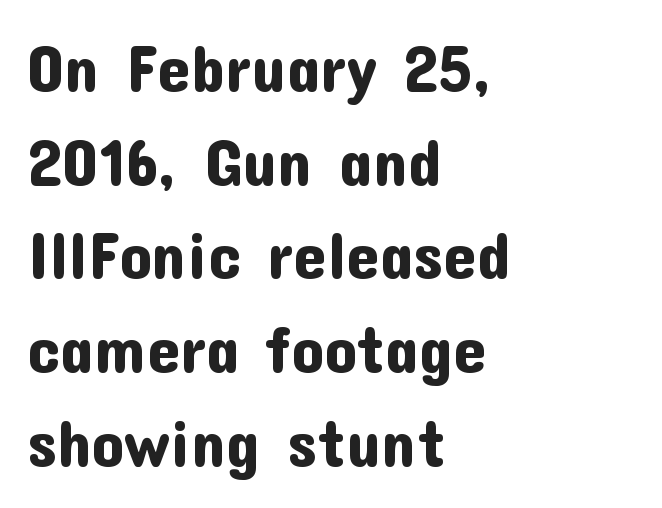
{"serif": "no", "italic": "no", "width": "normal", "stroke_contrast": "low", "x_height": "medium", "monospaced": "no", "underline": "no", "align": "left", "line_spacing": "normal", "line_spacing_ratio": 1.42, "letter_spacing": "normal", "letter_spacing_em": 0.0, "glyph_px": 66}
